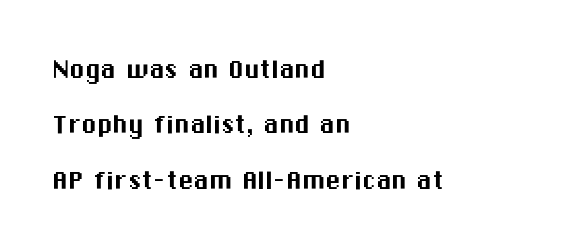
{"serif": "no", "italic": "no", "width": "normal", "stroke_contrast": "medium", "x_height": "medium", "monospaced": "no", "underline": "no", "align": "left", "line_spacing_ratio": 1.79, "letter_spacing": "normal", "letter_spacing_em": 0.0, "glyph_px": 31}
